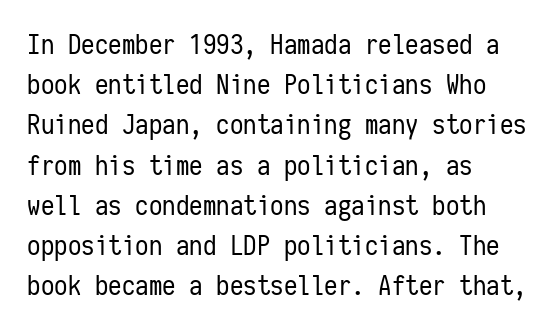
The image shows 27 px text type, upright; set left-aligned, normal line spacing (1.49x), normal letter spacing, not underlined.
